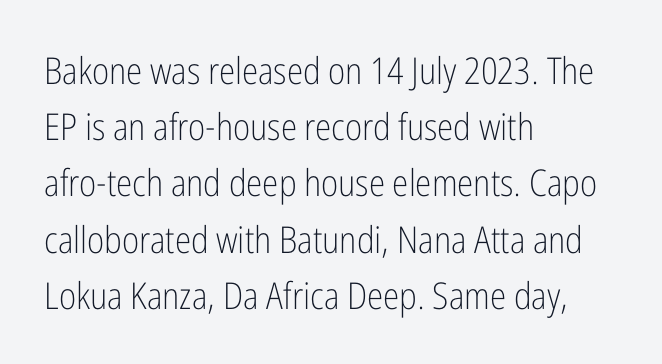
{"serif": "no", "italic": "no", "bold": "no", "weight": "light", "width": "condensed", "stroke_contrast": "low", "x_height": "medium", "monospaced": "no", "underline": "no", "align": "left", "line_spacing": "normal", "line_spacing_ratio": 1.52, "letter_spacing": "normal", "letter_spacing_em": 0.0, "glyph_px": 37}
